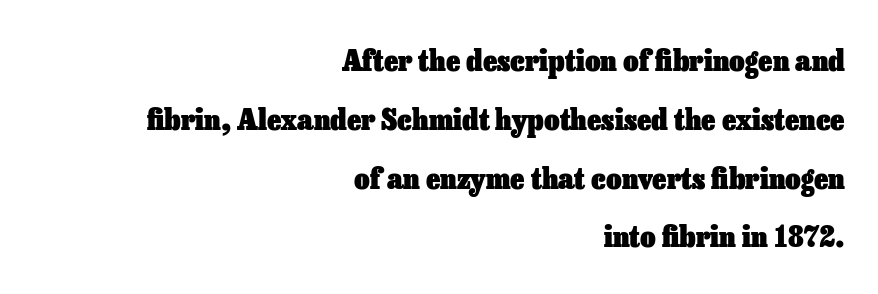
{"italic": "no", "bold": "yes", "weight": "heavy", "width": "normal", "stroke_contrast": "low", "x_height": "medium", "monospaced": "no", "underline": "no", "align": "right", "line_spacing": "loose", "line_spacing_ratio": 1.96, "letter_spacing": "normal", "letter_spacing_em": 0.0, "glyph_px": 30}
